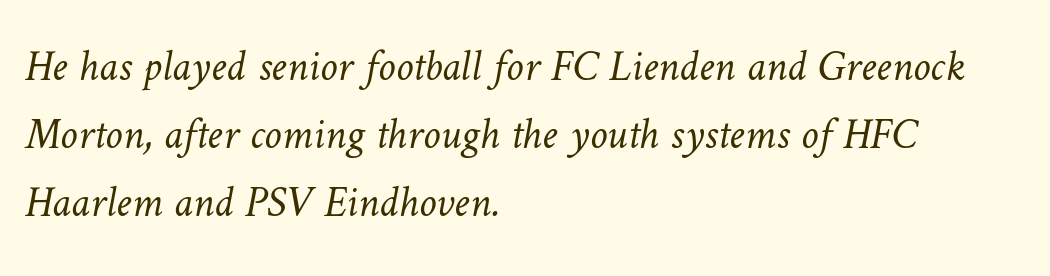
{"bold": "no", "weight": "light", "width": "normal", "stroke_contrast": "low", "x_height": "medium", "monospaced": "no", "underline": "no", "align": "left", "line_spacing": "normal", "line_spacing_ratio": 1.55, "letter_spacing": "normal", "letter_spacing_em": 0.0, "glyph_px": 44}
